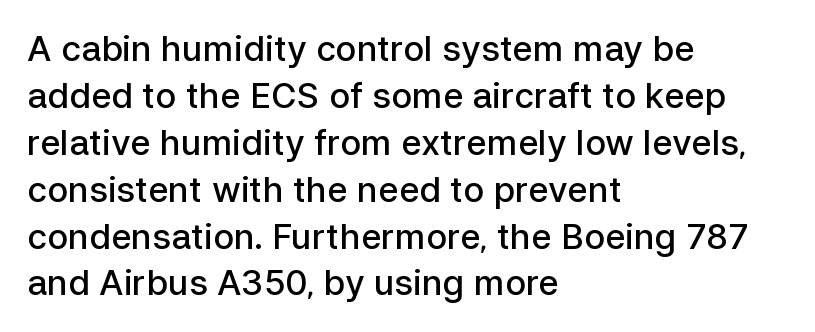
{"serif": "no", "italic": "no", "bold": "semi", "weight": "semibold", "width": "normal", "stroke_contrast": "low", "x_height": "medium", "monospaced": "no", "underline": "no", "align": "left", "line_spacing": "normal", "line_spacing_ratio": 1.34, "letter_spacing": "normal", "letter_spacing_em": 0.0, "glyph_px": 35}
